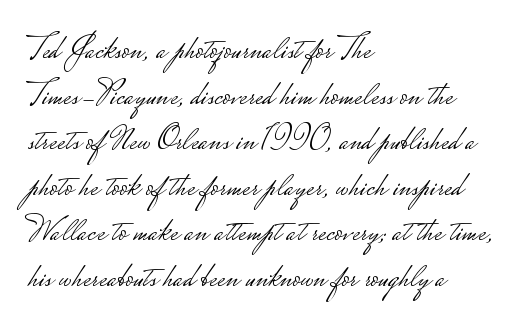
In CSS terms this would be text-align: left. Check the space under the baseline: it is left empty. You could call the tracking neutral — neither tight nor loose. Proportional: the letters do not fall into vertical columns.
